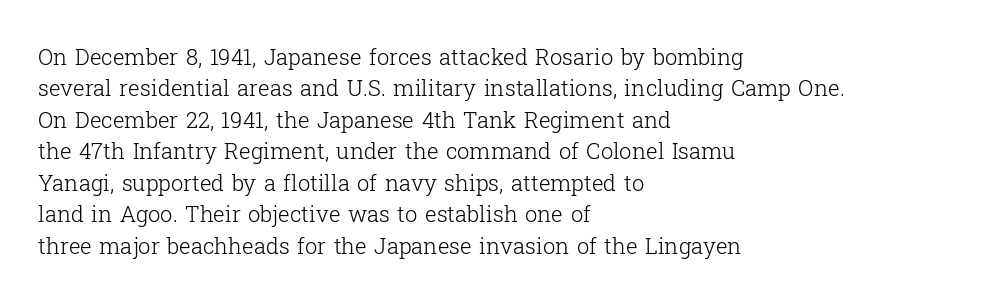
{"italic": "no", "bold": "no", "underline": "no", "align": "left", "line_spacing": "normal", "line_spacing_ratio": 1.43, "letter_spacing": "normal", "letter_spacing_em": 0.0, "glyph_px": 22}
